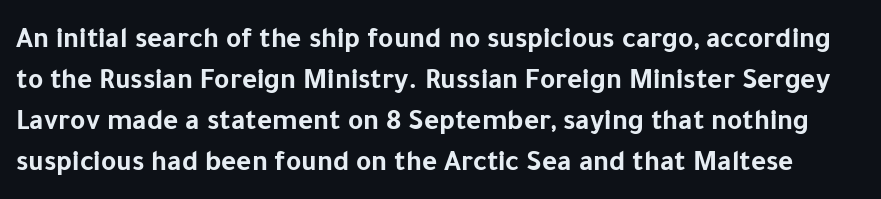
The image shows 29 px bold sans-serif type, upright; set normal line spacing (1.41x), normal letter spacing, not underlined; low stroke contrast and a medium x-height.
